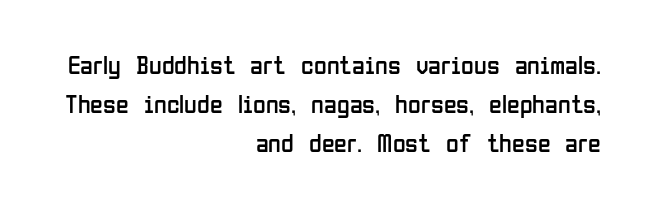
The foot of each line stays bare and open. Stroke thickness stays within the range of a standard reading face or lighter. Whoever set this chose a conventional vertical rhythm. This sample uses an upright cut, with every glyph sitting square on the baseline. This rendering leaves character spacing at its baseline value.
